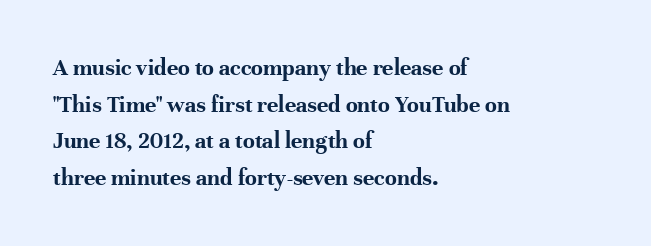
Q: Is the text bold? A: Yes.
Q: Is the text italic (slanted)? A: No, it is upright.
Q: Is the text underlined? A: No.
Q: How is the paragraph aligned? A: Left-aligned.
Q: Is the spacing between letters normal or unusually wide? A: Normal.
Q: Is the spacing between lines tight, normal or loose? A: Normal.
